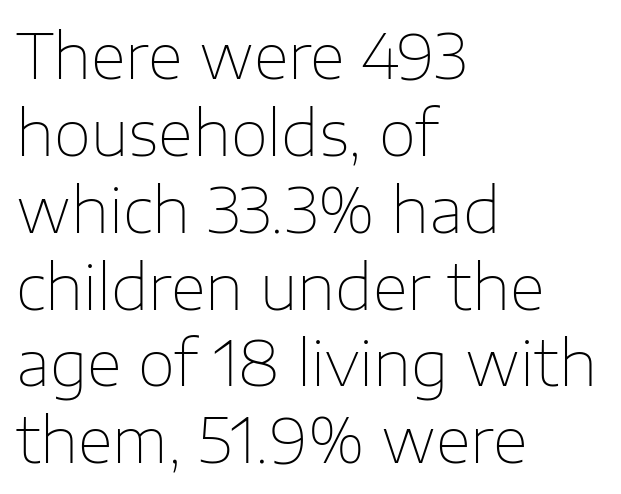
The image shows 61 px thin sans-serif type, upright; set left-aligned, normal line spacing (1.26x), normal letter spacing, not underlined; low stroke contrast and a medium x-height.
